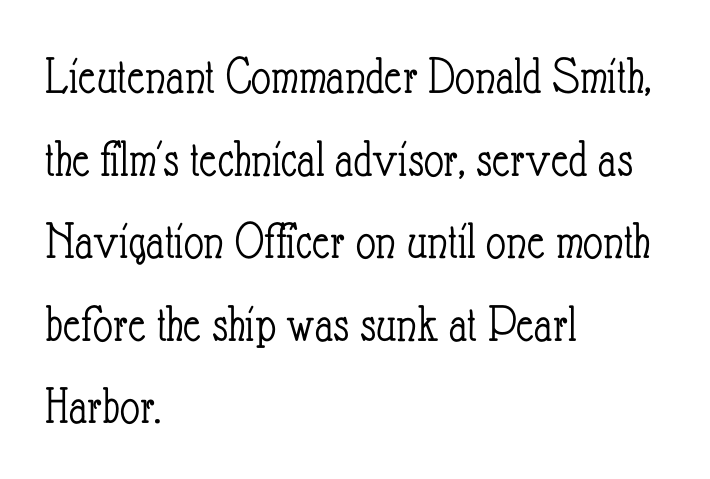
The image shows 54 px light, condensed type, upright; set left-aligned, normal line spacing (1.53x), normal letter spacing, not underlined; low stroke contrast and a small x-height.
